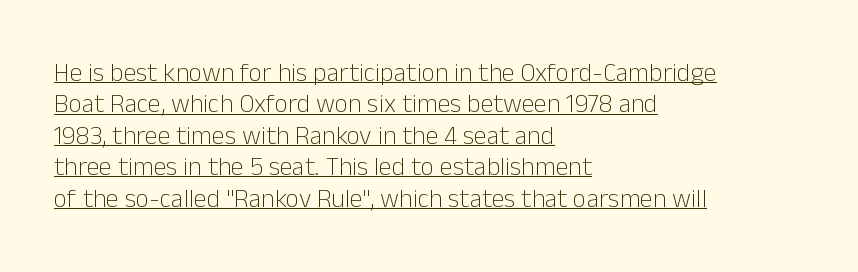
{"italic": "no", "bold": "no", "underline": "yes", "align": "left", "line_spacing_ratio": 1.21, "letter_spacing": "normal", "letter_spacing_em": 0.0, "glyph_px": 26}
